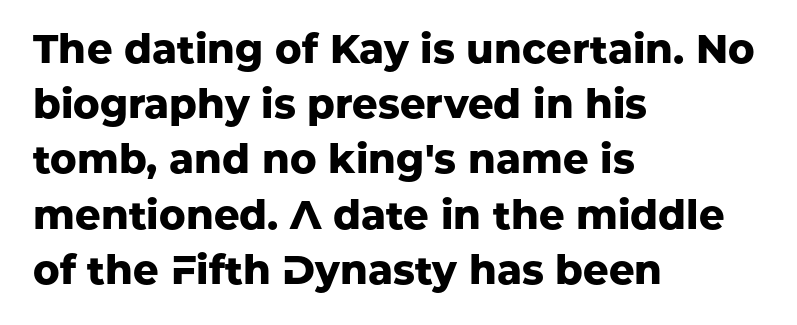
{"serif": "no", "italic": "no", "bold": "yes", "weight": "heavy", "width": "normal", "stroke_contrast": "low", "x_height": "medium", "monospaced": "no", "underline": "no", "align": "left", "line_spacing": "normal", "line_spacing_ratio": 1.38, "letter_spacing": "normal", "letter_spacing_em": 0.0, "glyph_px": 40}
